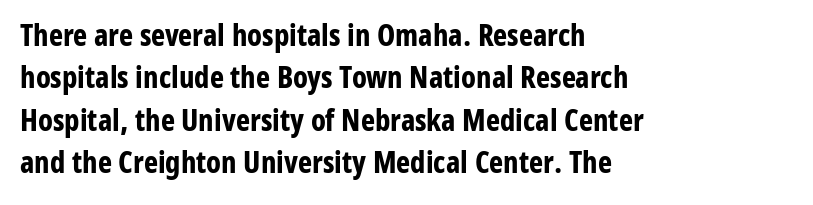
This sample uses a sans-serif face. Summary of vertical rhythm: regular, with standard interline spacing. The strokes are fattened all the way to bold. Posture: upright roman. The letterforms sit shoulder to shoulder at normal distance. Alignment: flush left.
